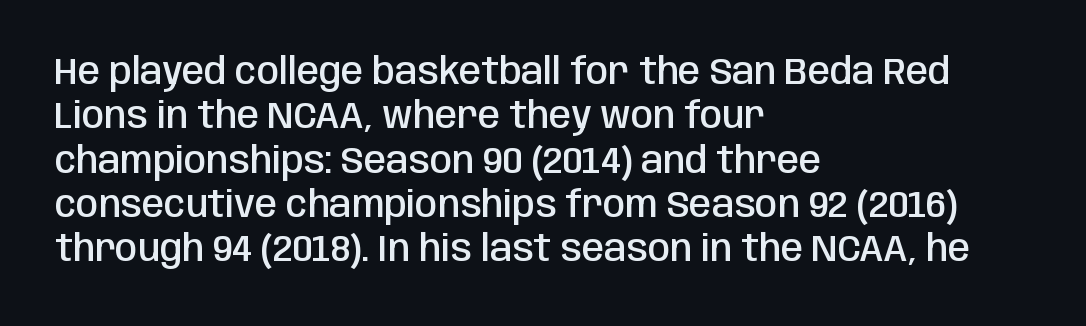
{"serif": "no", "italic": "no", "bold": "semi", "weight": "semibold", "width": "condensed", "stroke_contrast": "low", "x_height": "large", "monospaced": "no", "underline": "no", "align": "left", "line_spacing_ratio": 1.23, "letter_spacing": "normal", "letter_spacing_em": 0.0, "glyph_px": 36}
